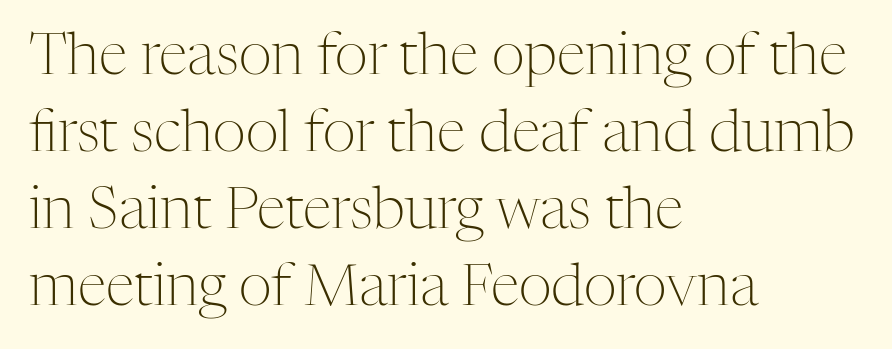
Q: Is the text bold? A: No.
Q: Is the text italic (slanted)? A: No, it is upright.
Q: Is the typeface a serif or a sans-serif typeface? A: Serif.
Q: Is the text underlined? A: No.
Q: How is the paragraph aligned? A: Left-aligned.
Q: Is the spacing between letters normal or unusually wide? A: Normal.
Q: Is the spacing between lines tight, normal or loose? A: Normal.
Q: Width (condensed, normal, or wide)? A: Normal.
Q: Stroke contrast? A: Medium.
Q: x-height? A: Medium.
Q: Monospaced? A: No.
